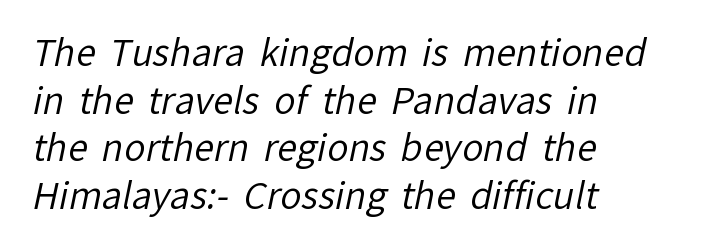
The image shows 36 px regular-weight sans-serif type; set left-aligned, normal line spacing (1.32x), normal letter spacing, not underlined; low stroke contrast and a medium x-height.
